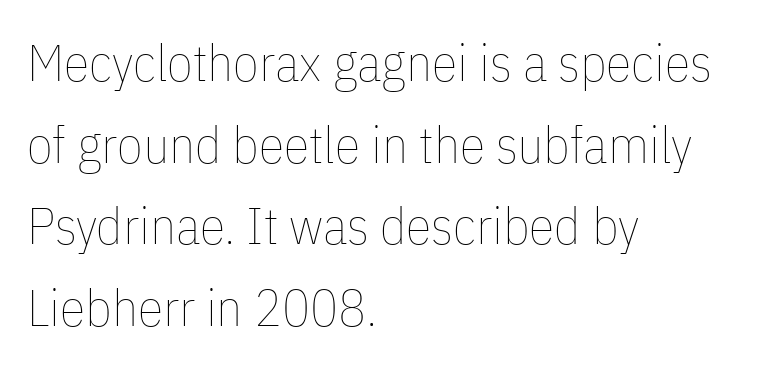
Tracking here is standard; glyphs follow each other at the usual distance. A classic flush-left, rag-right setting is used for this passage. Letters have the restrained weight of plain body copy at most. Descenders are the only things crossing below the line.
